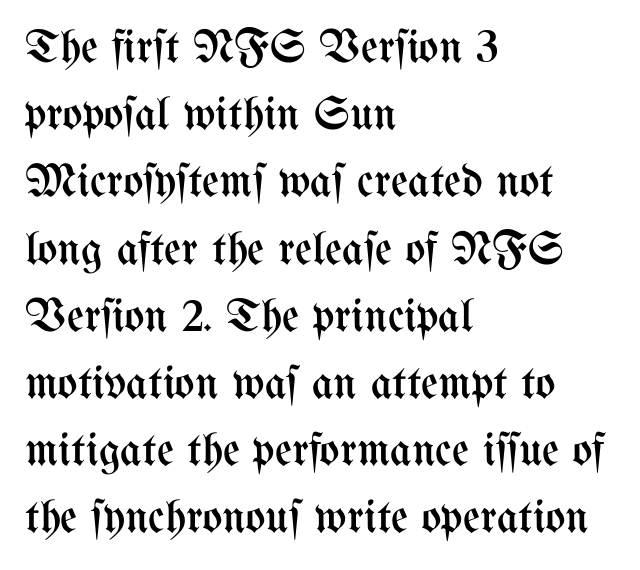
{"italic": "no", "bold": "no", "weight": "regular", "width": "condensed", "stroke_contrast": "medium", "x_height": "medium", "monospaced": "no", "underline": "no", "align": "left", "line_spacing": "normal", "line_spacing_ratio": 1.43, "letter_spacing": "normal", "letter_spacing_em": 0.0, "glyph_px": 47}
